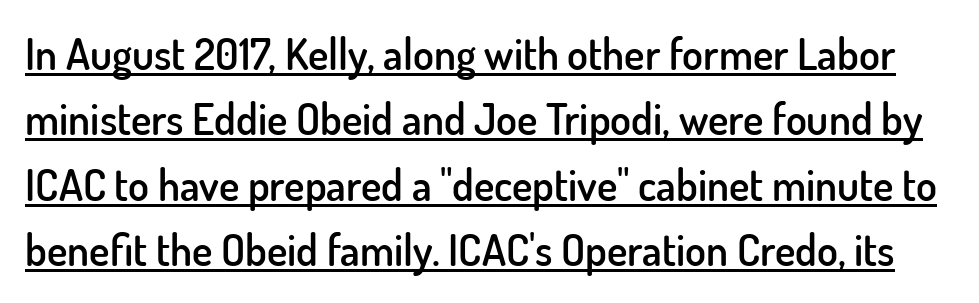
The image shows 43 px semibold sans-serif type, upright; set normal line spacing (1.52x), normal letter spacing, underlined; low stroke contrast and a small x-height.
